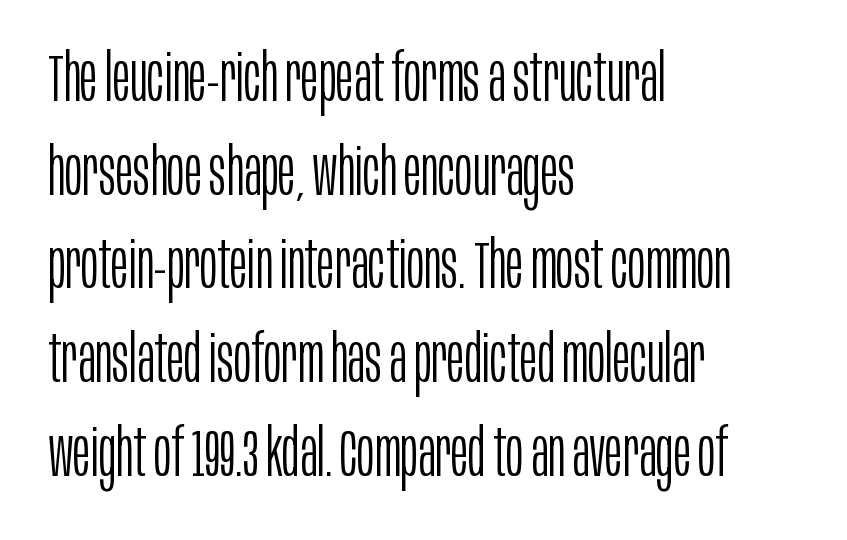
The image shows 66 px light, condensed sans-serif type, upright; set left-aligned, normal line spacing (1.42x), normal letter spacing, not underlined; low stroke contrast and a large x-height.
